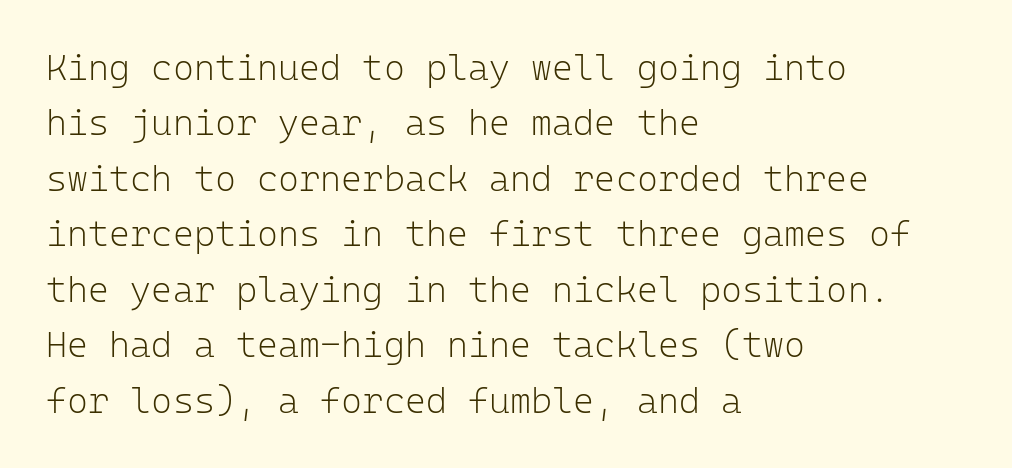
Q: Is the text bold? A: No.
Q: Is the text italic (slanted)? A: No, it is upright.
Q: Is the typeface a serif or a sans-serif typeface? A: Sans-serif.
Q: Is the text underlined? A: No.
Q: How is the paragraph aligned? A: Left-aligned.
Q: Is the spacing between letters normal or unusually wide? A: Normal.
Q: Is the spacing between lines tight, normal or loose? A: Normal.
Q: Width (condensed, normal, or wide)? A: Normal.
Q: Stroke contrast? A: Low.
Q: x-height? A: Medium.
Q: Monospaced? A: Yes.
